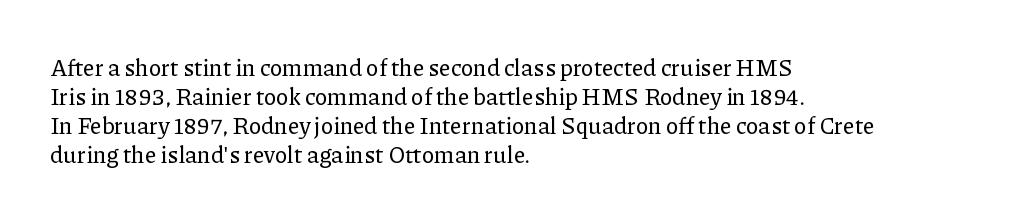
Q: Is the text italic (slanted)? A: No, it is upright.
Q: Is the text underlined? A: No.
Q: How is the paragraph aligned? A: Left-aligned.
Q: Is the spacing between letters normal or unusually wide? A: Normal.
Q: Is the spacing between lines tight, normal or loose? A: Normal.
